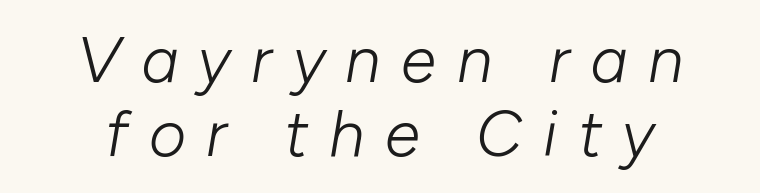
The image shows 64 px light type, italic (leaning right); set centered, tight line spacing (1.15x), unusually wide letter spacing (+0.32 em), not underlined; low stroke contrast and a medium x-height.
